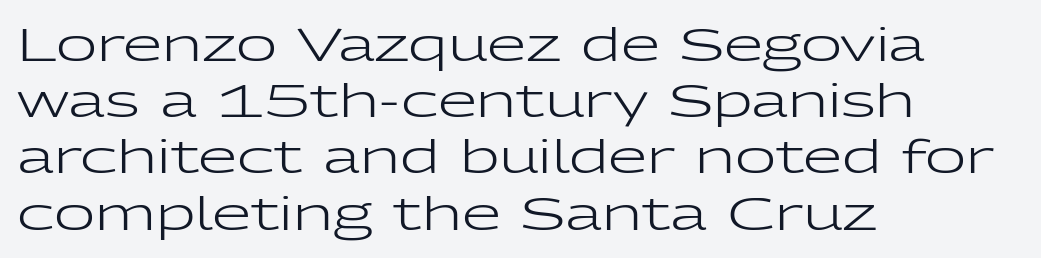
{"serif": "no", "italic": "no", "bold": "no", "weight": "regular", "width": "wide", "stroke_contrast": "low", "x_height": "medium", "monospaced": "no", "underline": "no", "align": "left", "line_spacing": "normal", "line_spacing_ratio": 1.25, "letter_spacing": "normal", "letter_spacing_em": 0.0, "glyph_px": 45}
